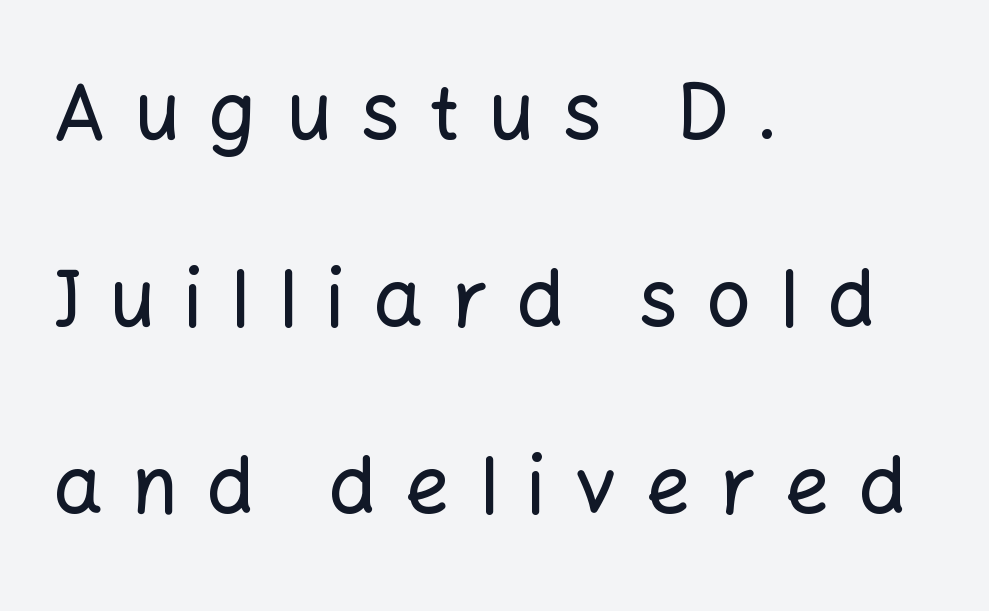
Q: Is the text italic (slanted)? A: No, it is upright.
Q: Is the typeface a serif or a sans-serif typeface? A: Sans-serif.
Q: Is the text underlined? A: No.
Q: How is the paragraph aligned? A: Left-aligned.
Q: Is the spacing between letters normal or unusually wide? A: Unusually wide.
Q: Is the spacing between lines tight, normal or loose? A: Loose.
Q: Width (condensed, normal, or wide)? A: Normal.
Q: Stroke contrast? A: Low.
Q: x-height? A: Medium.
Q: Monospaced? A: No.
